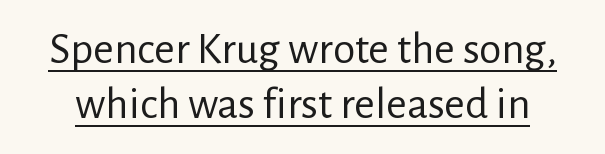
Spacing between characters is what you'd get straight out of the box. Counters stay open thanks to moderate or lighter strokes. Character widths vary here, with narrow letters taking less room than wide ones. Has an underline been added? It has.
